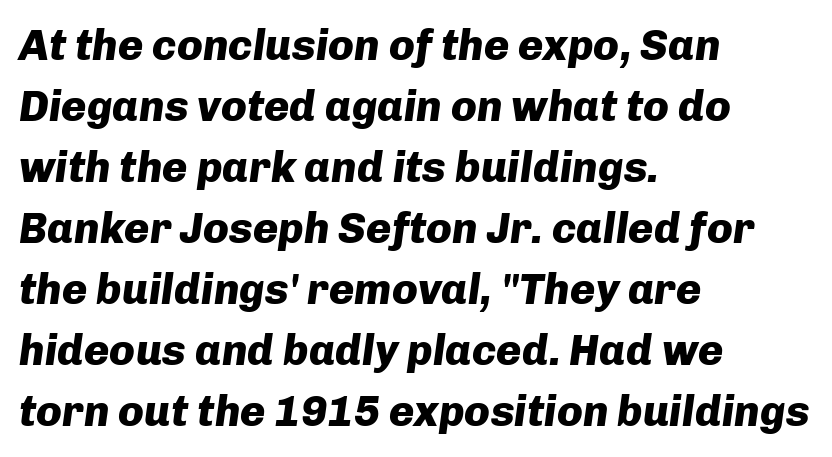
The strip under each line holds only bare page. The passage shown is typed in a proportional face where columns would drift. As a designer I'd log this as weight 700, bold. Is the letter spacing exaggerated? No — it looks like the ordinary default. Tall strokes in this sample are angled rather than plumb. The rows are spaced the way most documents space them.
